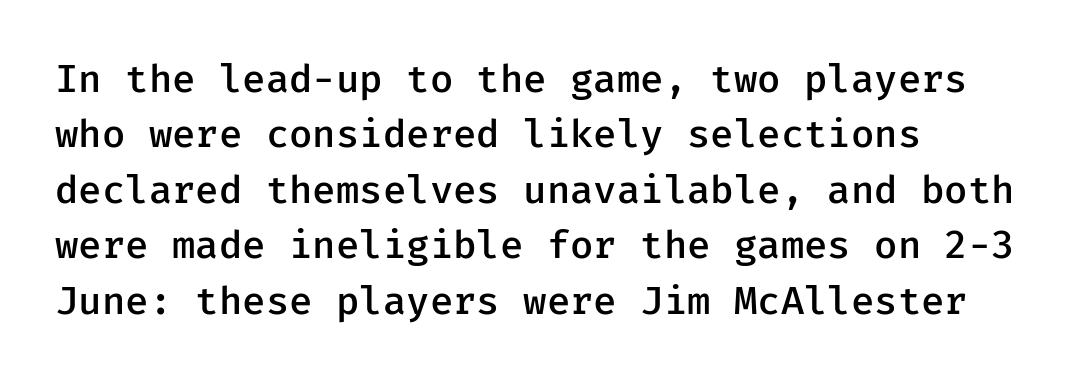
{"serif": "no", "italic": "no", "bold": "semi", "weight": "semibold", "width": "normal", "stroke_contrast": "low", "x_height": "medium", "underline": "no", "align": "left", "line_spacing": "normal", "line_spacing_ratio": 1.42, "letter_spacing": "normal", "letter_spacing_em": 0.0, "glyph_px": 39}
